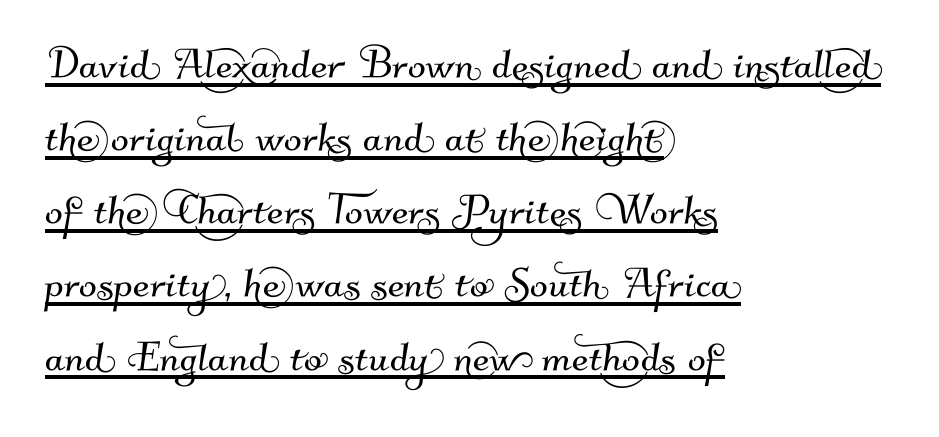
{"serif": "no", "width": "normal", "stroke_contrast": "medium", "x_height": "small", "monospaced": "no", "underline": "yes", "align": "left", "line_spacing": "normal", "line_spacing_ratio": 1.38, "letter_spacing": "normal", "letter_spacing_em": 0.0, "glyph_px": 53}
